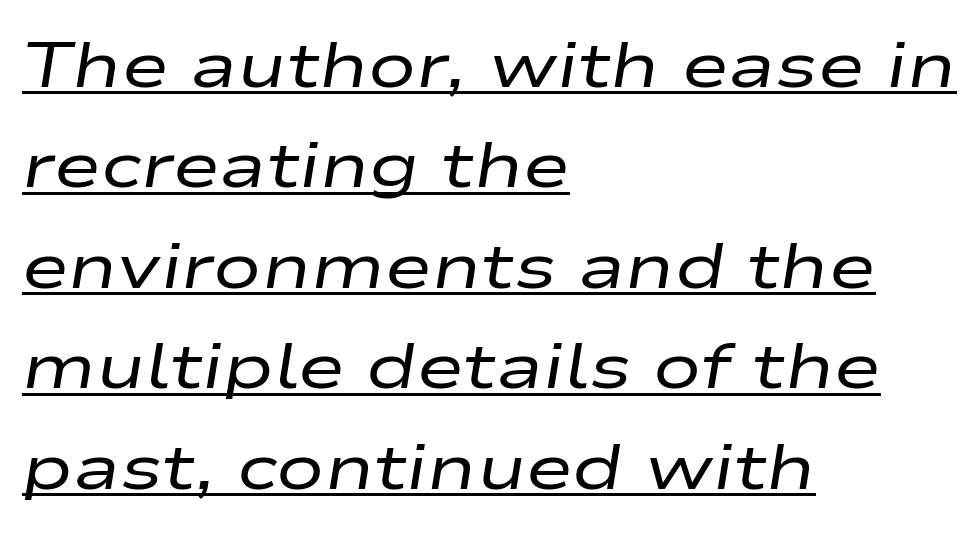
Q: Is the text bold? A: No.
Q: Is the text italic (slanted)? A: Yes, it leans right by about 9 degrees.
Q: Is the text underlined? A: Yes.
Q: How is the paragraph aligned? A: Left-aligned.
Q: Is the spacing between letters normal or unusually wide? A: Normal.
Q: Is the spacing between lines tight, normal or loose? A: Normal.
Q: Width (condensed, normal, or wide)? A: Wide.
Q: Stroke contrast? A: Low.
Q: x-height? A: Medium.
Q: Monospaced? A: No.
